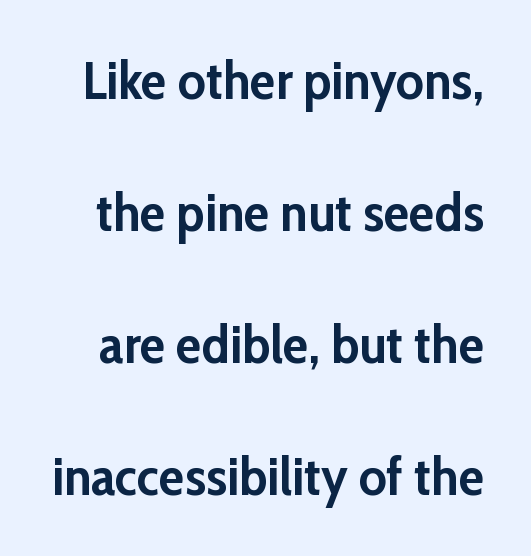
{"serif": "no", "italic": "no", "bold": "yes", "weight": "semibold", "width": "normal", "stroke_contrast": "low", "x_height": "medium", "monospaced": "no", "underline": "no", "line_spacing": "loose", "line_spacing_ratio": 2.49, "letter_spacing": "normal", "letter_spacing_em": 0.0, "glyph_px": 53}
